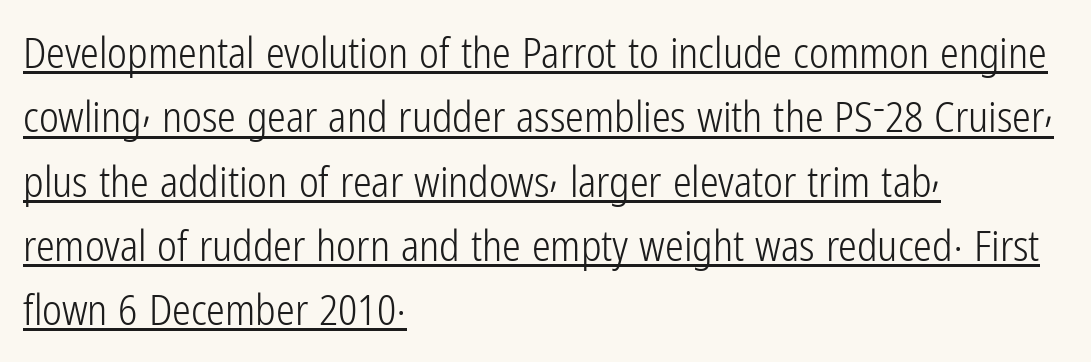
Q: Is the text bold? A: No.
Q: Is the text italic (slanted)? A: No, it is upright.
Q: Is the typeface a serif or a sans-serif typeface? A: Sans-serif.
Q: Is the text underlined? A: Yes.
Q: How is the paragraph aligned? A: Left-aligned.
Q: Is the spacing between letters normal or unusually wide? A: Normal.
Q: Is the spacing between lines tight, normal or loose? A: Normal.
Q: Width (condensed, normal, or wide)? A: Condensed.
Q: Stroke contrast? A: Low.
Q: x-height? A: Medium.
Q: Monospaced? A: No.
